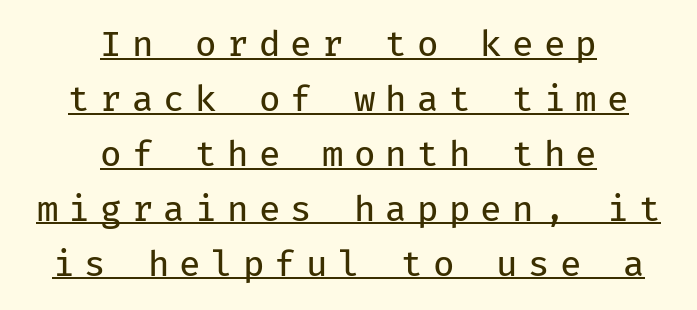
The image shows 35 px regular-weight sans-serif type, upright, monospaced; set centered, normal line spacing (1.57x), unusually wide letter spacing (+0.29 em), underlined; low stroke contrast and a medium x-height.
